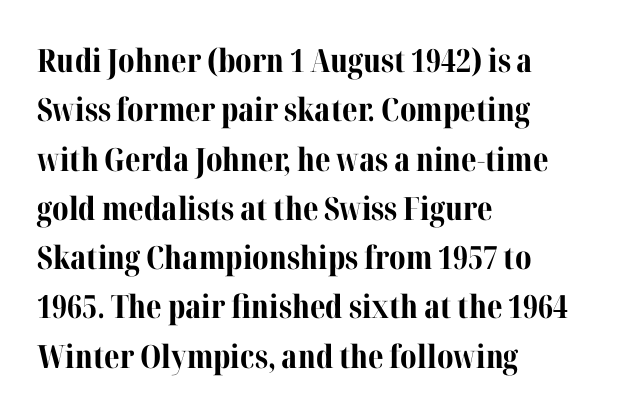
{"serif": "yes", "italic": "no", "bold": "yes", "weight": "bold", "width": "normal", "stroke_contrast": "medium", "x_height": "medium", "monospaced": "no", "underline": "no", "align": "left", "line_spacing": "normal", "line_spacing_ratio": 1.54, "letter_spacing": "normal", "letter_spacing_em": 0.0, "glyph_px": 32}
